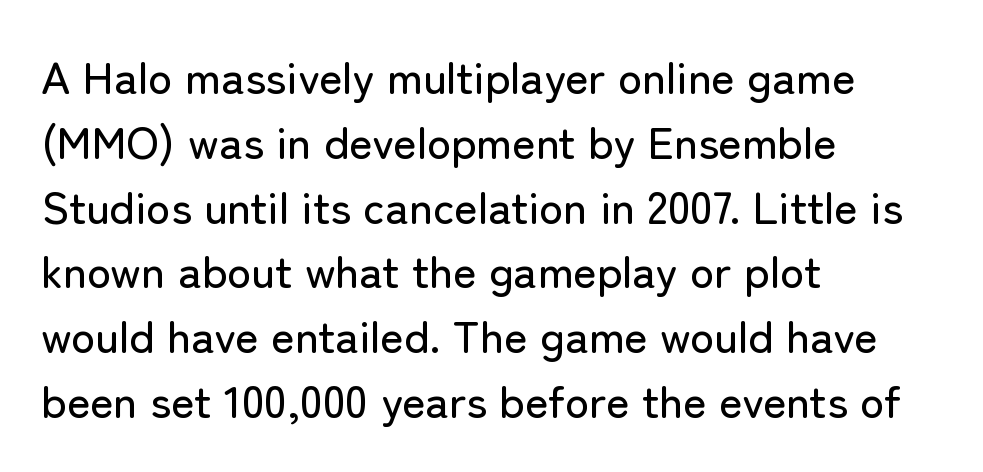
These lines are composed in type without serifs. Letter spacing: default. Lines of text with bare space underneath. A classic flush-left, rag-right setting is used for this passage.
